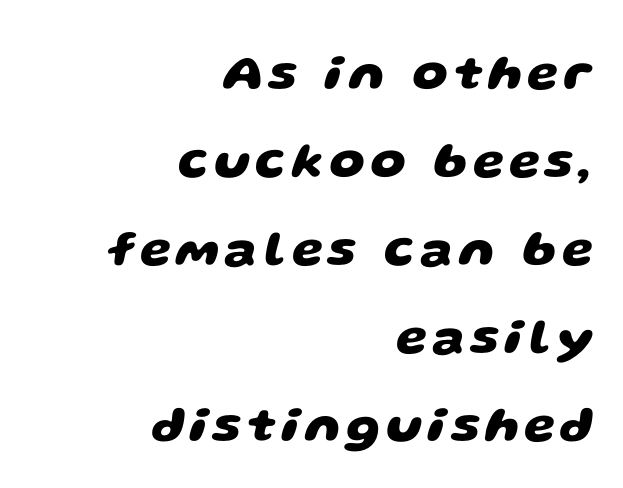
Looks like regular typesetting: each glyph gets only the width it needs. The string is rendered with underlining switched off. These lines are composed in type without serifs. Is the type bold? Yes — the strokes are clearly thick and heavy. Each line ends at the same right margin while the left side varies.
